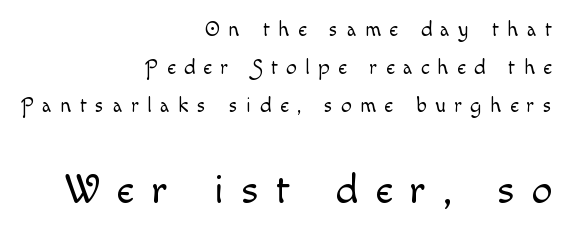
{"italic": "no", "bold": "no", "weight": "light", "width": "normal", "x_height": "small", "monospaced": "no", "underline": "no", "align": "right", "line_spacing_ratio": 1.81, "letter_spacing": "wide", "letter_spacing_em": 0.4, "larger_block": "second", "size_ratio": 2.0, "glyph_px": 42}
